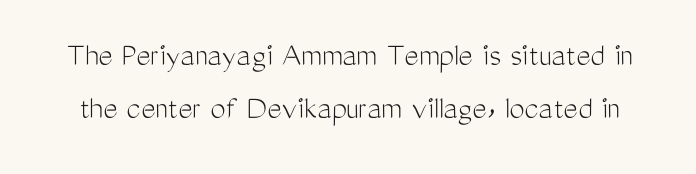
The font sits on the lighter half of the weight spectrum, regular included. The rendering keeps characters at their native spacing. Is there any slant? The stems are plumb. These lines are rendered in a variable-pitch font.
